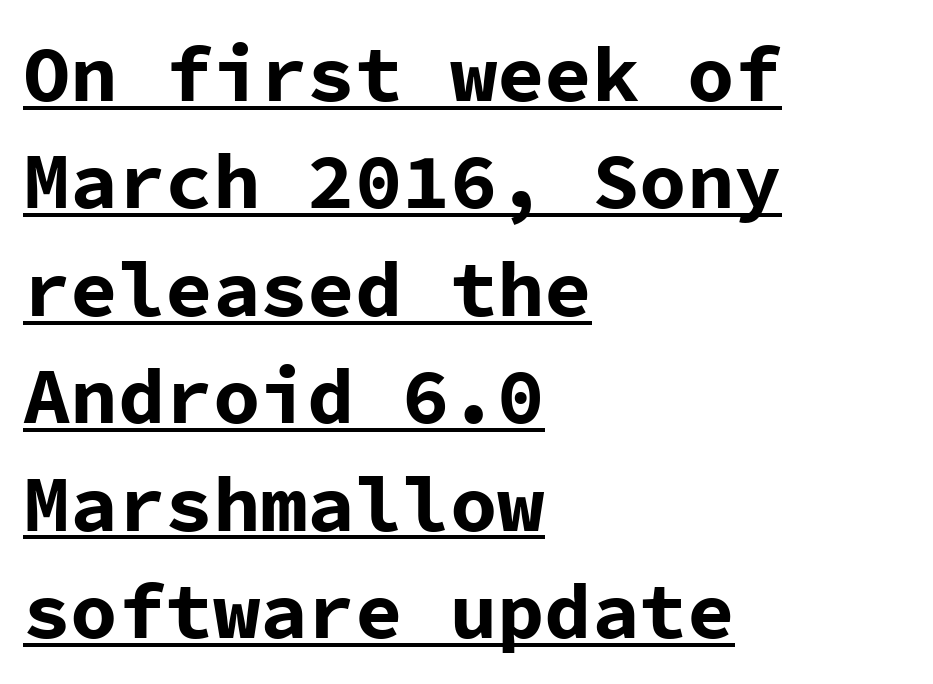
The face used here has the dense, thick strokes of a bold. Note the uniform advance width — an 'i' takes as much space as an 'm'. The letters sit at their default tracking, neither squeezed nor spread. The glyphs are accompanied by a horizontal stroke just below them. Reading down the column, the eye jumps a familiar distance to each next line. The letters carry no serifs — their stems end cleanly without finishing strokes.
